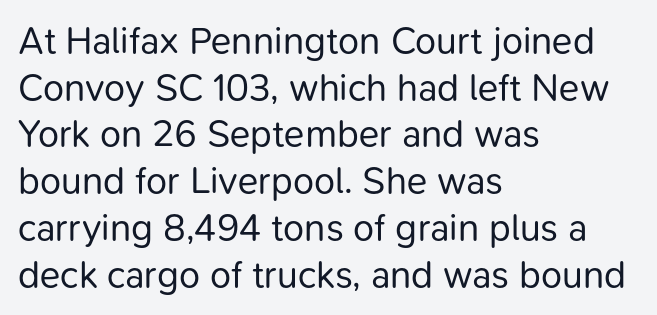
The horizontal fit of the characters is conventional and even. On a weight scale, this lands at 450 or below. The letters carry no serifs — their stems end cleanly without finishing strokes. The text block is weighted toward the left margin, trailing off unevenly rightward. Check under the words: just untouched page. The typography opts for an upright posture over an oblique one.
